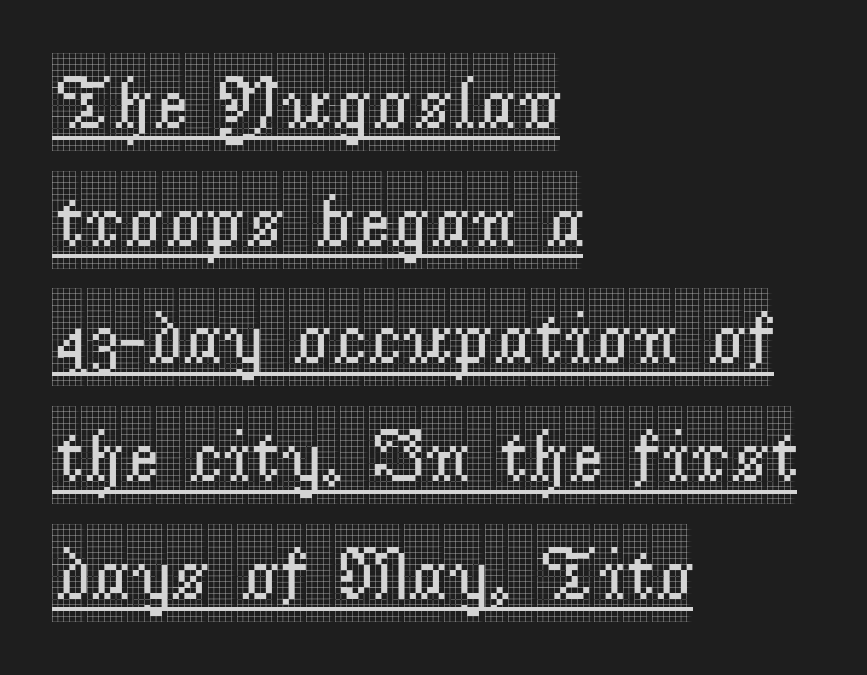
Q: Is the text italic (slanted)? A: No, it is upright.
Q: Is the typeface a serif or a sans-serif typeface? A: Serif.
Q: Is the text underlined? A: Yes.
Q: How is the paragraph aligned? A: Left-aligned.
Q: Is the spacing between letters normal or unusually wide? A: Normal.
Q: Is the spacing between lines tight, normal or loose? A: Normal.
Q: Width (condensed, normal, or wide)? A: Condensed.
Q: x-height? A: Large.
Q: Monospaced? A: No.
